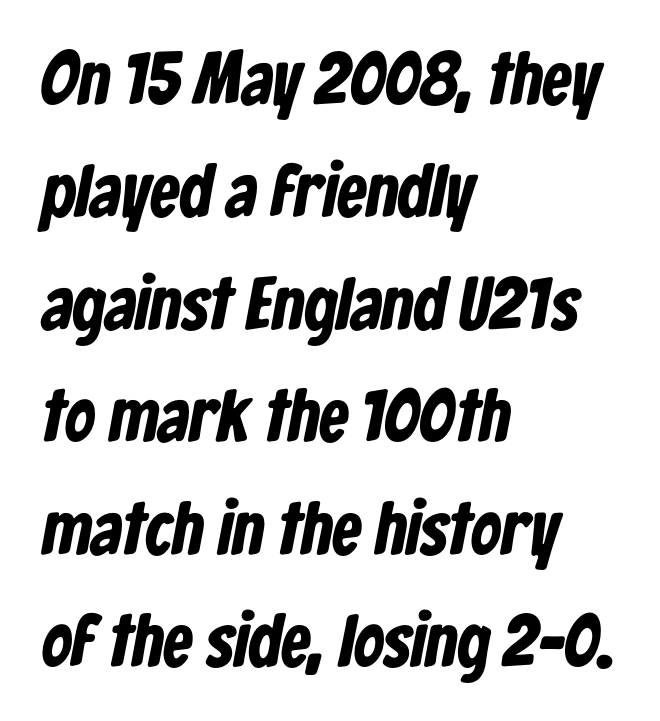
The image shows 74 px bold, condensed sans-serif type; set left-aligned, normal line spacing (1.52x), normal letter spacing, not underlined; low stroke contrast and a medium x-height.
